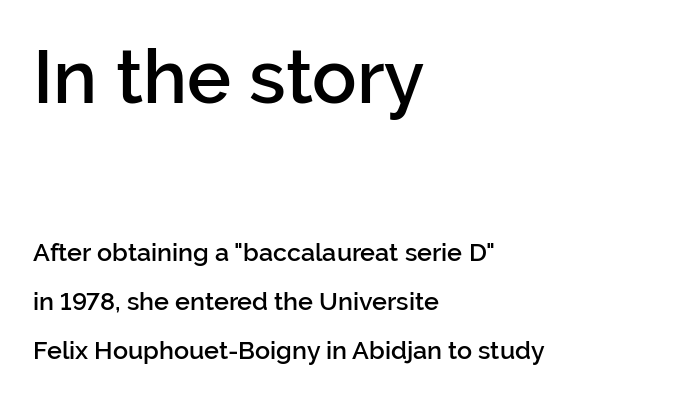
Q: Is the text bold? A: Semi-bold.
Q: Is the text italic (slanted)? A: No, it is upright.
Q: Is the typeface a serif or a sans-serif typeface? A: Sans-serif.
Q: Is the text underlined? A: No.
Q: How is the paragraph aligned? A: Left-aligned.
Q: Is the spacing between letters normal or unusually wide? A: Normal.
Q: Is the spacing between lines tight, normal or loose? A: Loose.
Q: Which block of text is set in a larger size, the first (top) or the second (bottom)? A: The first (top) one.
Q: Width (condensed, normal, or wide)? A: Normal.
Q: Stroke contrast? A: Low.
Q: x-height? A: Medium.
Q: Monospaced? A: No.
